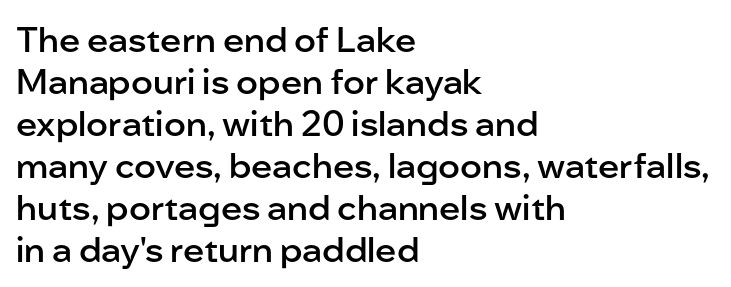
Glyph-to-glyph distance matches everyday printed text. What kind of face is this? One without serifs — a sans. The string is rendered with underlining switched off. Varying glyph widths throughout — classic text-font behaviour.
